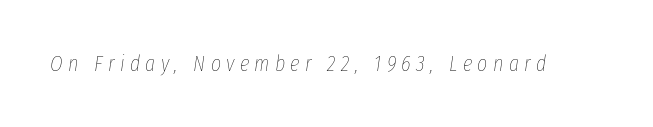
{"italic": "yes", "lean": "right", "slant_degrees": 8, "bold": "no", "underline": "no", "letter_spacing": "wide", "letter_spacing_em": 0.24, "glyph_px": 22}
